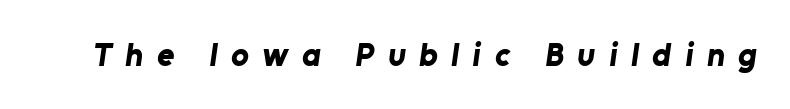
The letters are spread apart with noticeably loose tracking. The area under the type is left untouched. Plenty of ink on the page — the face is bold. Unlike a traditional serif, this face leaves its strokes unadorned.
